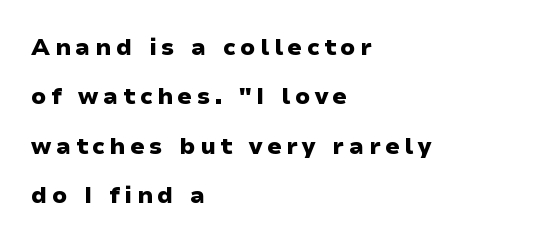
{"italic": "no", "bold": "yes", "underline": "no", "align": "left", "line_spacing": "loose", "line_spacing_ratio": 2.15, "letter_spacing": "wide", "letter_spacing_em": 0.2, "glyph_px": 23}
